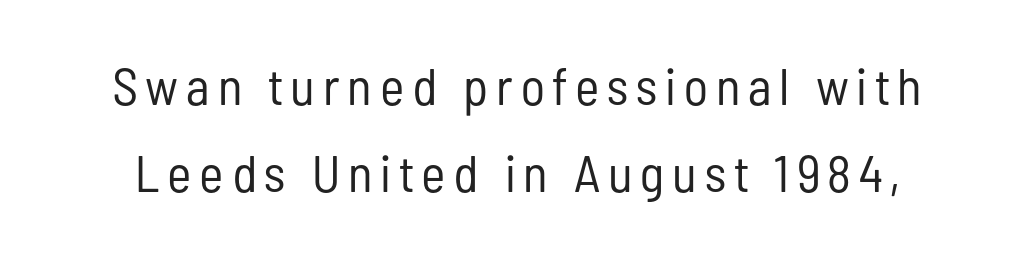
What kind of face is this? One without serifs — a sans. This block has exactly the height ordinary leading produces. Caption: face not bold, strokes unweighted. Anything drawn beneath the words? Only blank space. Think of a printed novel: that variable character pitch is what you see here.
